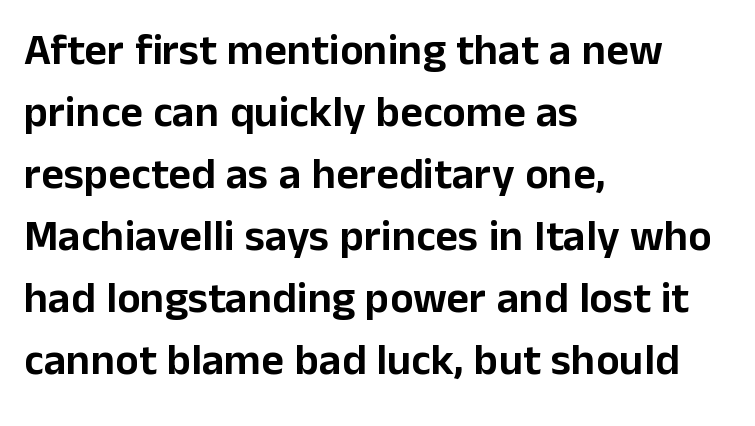
Students, note that the glyphs here touch the page at normal intervals. This is roman type, the default non-slanted kind. The designer left line spacing at the default. Each letter keeps its own natural width here, so spacing adapts to shape. The characters display no serif detailing; their extremities are plain.
